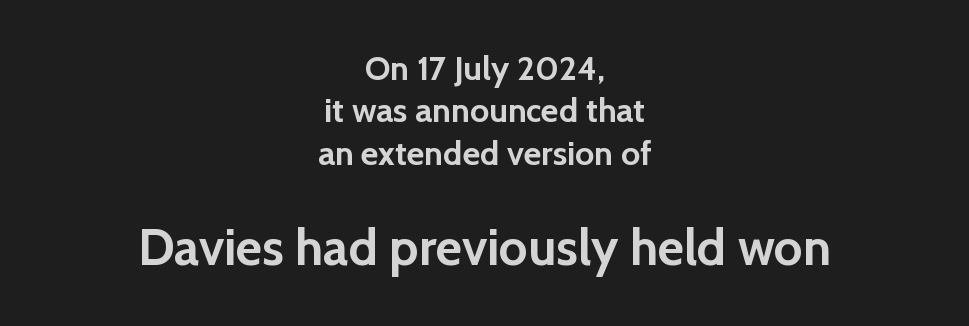
The space beneath each line is pristine and unruled. In terms of leading, this rendering sits right in the middle. No feet cap the strokes, marking this as sans-serif type. A roman cut, with each character standing at attention.
